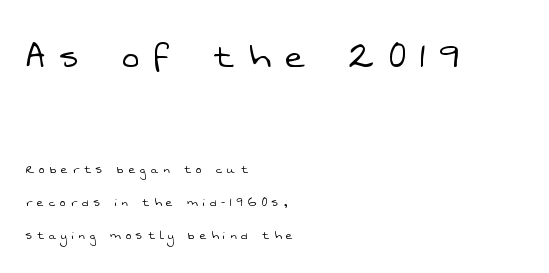
The words here are not underlined. The compositor pushed each line to the left boundary. Size hierarchy here favors the leading block over the trailing one. The face used here is proportionally spaced, like ordinary book or web type. Substantial extra tracking has been applied to these lines.
